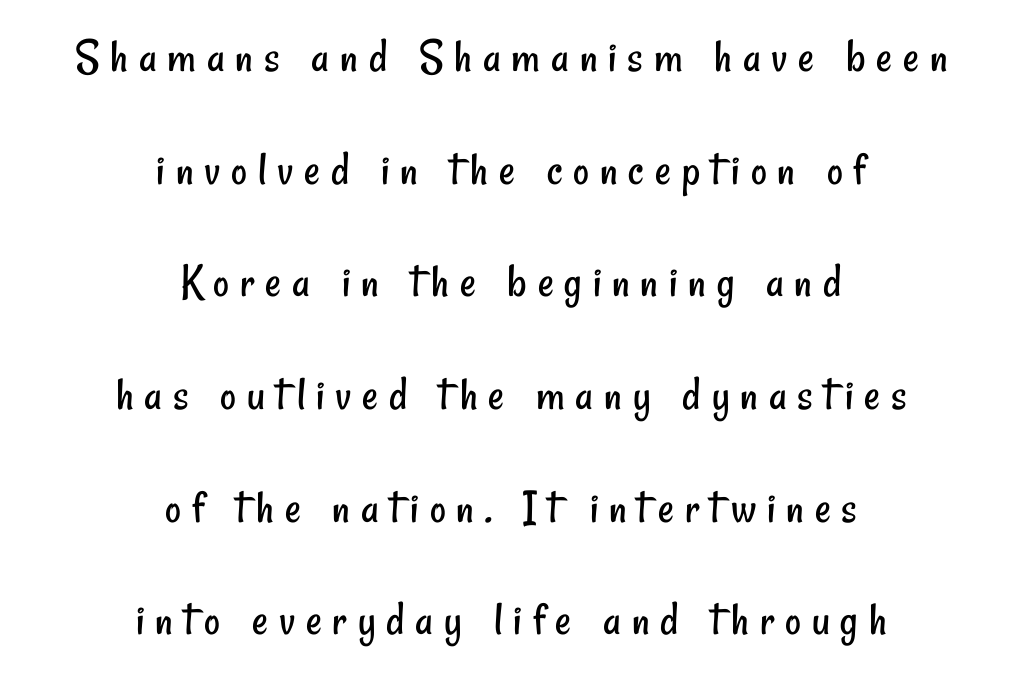
The block of text is sparse from top to bottom, with ample space between rows. Grotesque or geometric, the face here clearly has no serifs. Do the characters align in a grid? No, the font is proportional. Unmarked baselines from the first word to the last.
